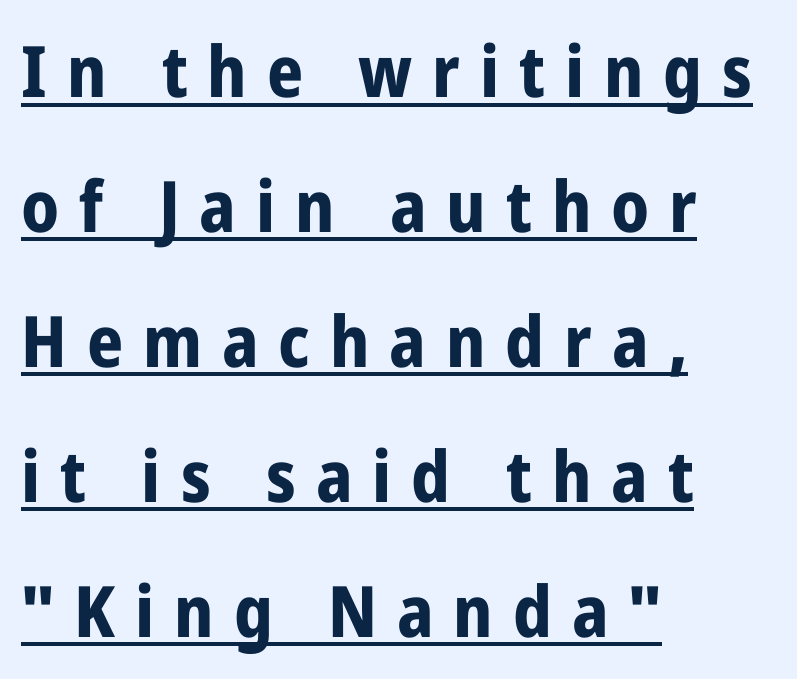
{"serif": "no", "italic": "no", "bold": "yes", "weight": "bold", "width": "condensed", "stroke_contrast": "low", "x_height": "medium", "monospaced": "no", "underline": "yes", "align": "left", "line_spacing": "loose", "line_spacing_ratio": 1.9, "letter_spacing": "wide", "letter_spacing_em": 0.28, "glyph_px": 71}
